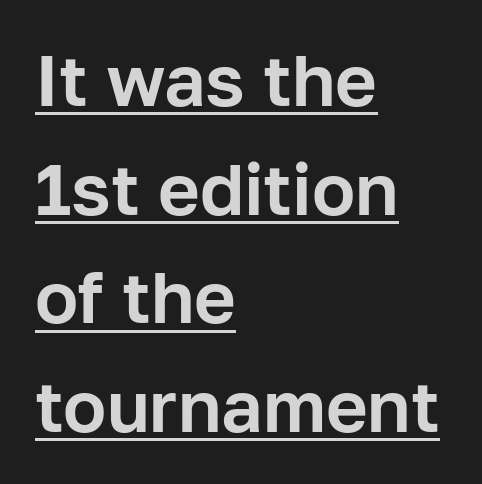
Q: Is the text italic (slanted)? A: No, it is upright.
Q: Is the typeface a serif or a sans-serif typeface? A: Sans-serif.
Q: Is the text underlined? A: Yes.
Q: How is the paragraph aligned? A: Left-aligned.
Q: Is the spacing between letters normal or unusually wide? A: Normal.
Q: Is the spacing between lines tight, normal or loose? A: Normal.
Q: Width (condensed, normal, or wide)? A: Normal.
Q: Stroke contrast? A: Low.
Q: x-height? A: Medium.
Q: Monospaced? A: No.
